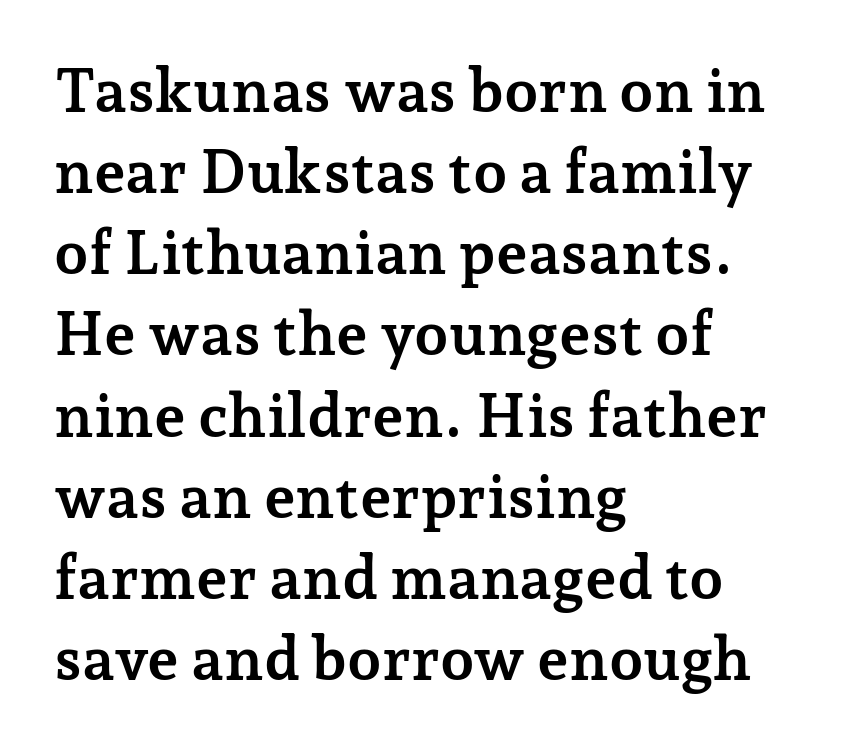
Q: Is the text bold? A: Yes.
Q: Is the text italic (slanted)? A: No, it is upright.
Q: Is the typeface a serif or a sans-serif typeface? A: Serif.
Q: Is the text underlined? A: No.
Q: How is the paragraph aligned? A: Left-aligned.
Q: Is the spacing between letters normal or unusually wide? A: Normal.
Q: Is the spacing between lines tight, normal or loose? A: Normal.
Q: Width (condensed, normal, or wide)? A: Normal.
Q: Stroke contrast? A: Low.
Q: x-height? A: Medium.
Q: Monospaced? A: No.
